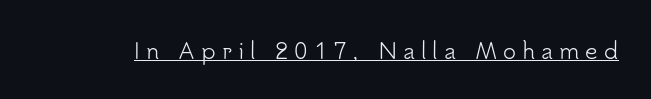
{"italic": "no", "bold": "no", "underline": "yes", "letter_spacing": "wide", "letter_spacing_em": 0.27, "glyph_px": 22}
